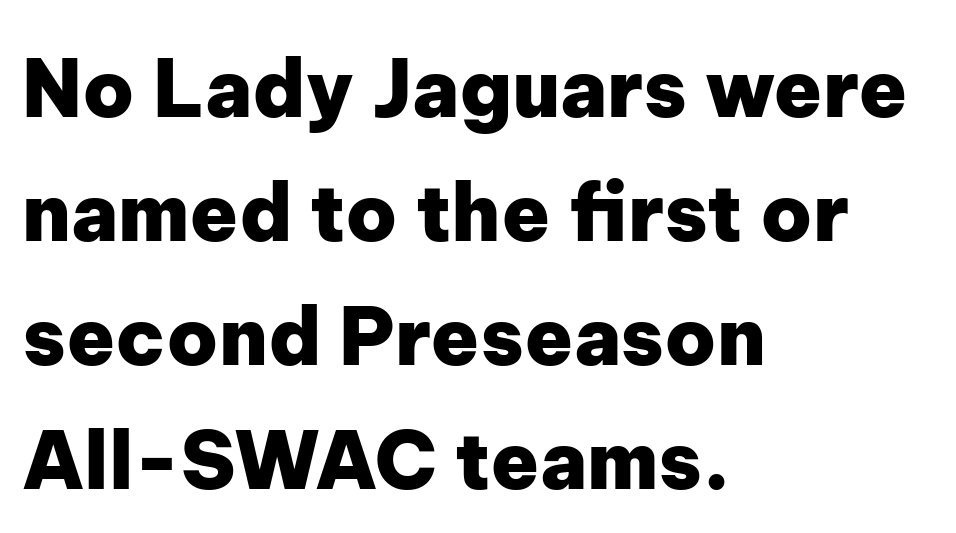
Q: Is the text bold? A: Yes.
Q: Is the text italic (slanted)? A: No, it is upright.
Q: Is the typeface a serif or a sans-serif typeface? A: Sans-serif.
Q: Is the text underlined? A: No.
Q: How is the paragraph aligned? A: Left-aligned.
Q: Is the spacing between letters normal or unusually wide? A: Normal.
Q: Is the spacing between lines tight, normal or loose? A: Normal.
Q: Width (condensed, normal, or wide)? A: Normal.
Q: Stroke contrast? A: Low.
Q: x-height? A: Medium.
Q: Monospaced? A: No.
